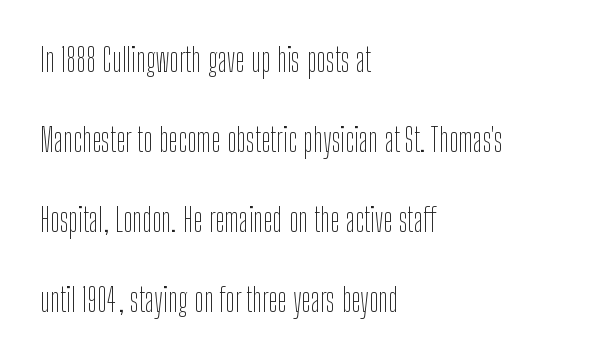
The image shows 32 px thin, condensed sans-serif type, upright; set left-aligned, loose line spacing (2.5x), normal letter spacing, not underlined; low stroke contrast and a medium x-height.
